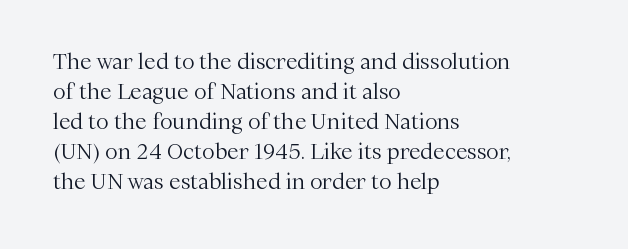
Compared with typical body copy, the letter spacing here is the same. The text block is weighted toward the left margin, trailing off unevenly rightward. The foot of each line stays bare and open. Evenly set lines give the paragraph a standard silhouette. Stroke thickness stays within the range of a standard reading face or lighter.
